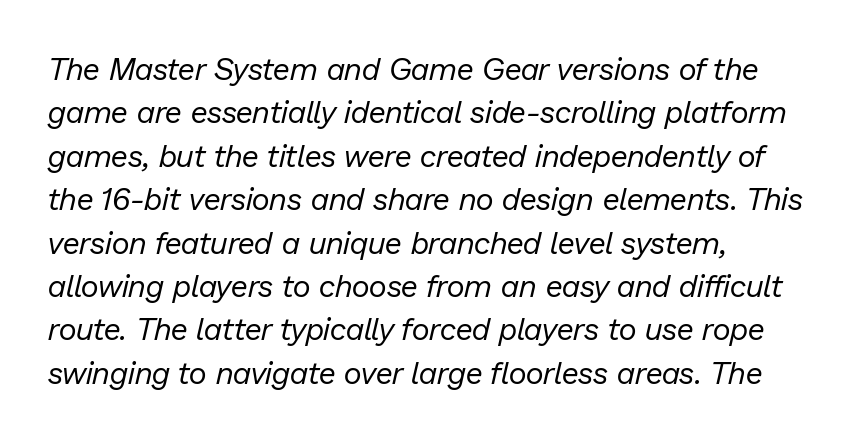
Q: Is the text bold? A: No.
Q: Is the text italic (slanted)? A: Yes, it leans right by about 13 degrees.
Q: Is the text underlined? A: No.
Q: How is the paragraph aligned? A: Left-aligned.
Q: Is the spacing between letters normal or unusually wide? A: Normal.
Q: Is the spacing between lines tight, normal or loose? A: Normal.
Q: Width (condensed, normal, or wide)? A: Normal.
Q: Stroke contrast? A: Low.
Q: x-height? A: Medium.
Q: Monospaced? A: No.
